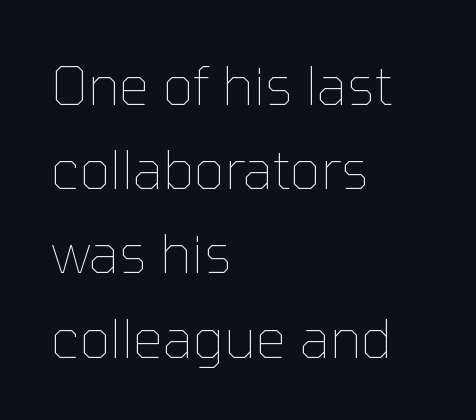
The letters advance in unequal steps, a hallmark of proportional type. Italic? Not at all — the glyphs are vertical. No chunkiness to these letters — they're not bold. These lines sit exactly where default settings would place them. Beneath every word, the page is bare.
